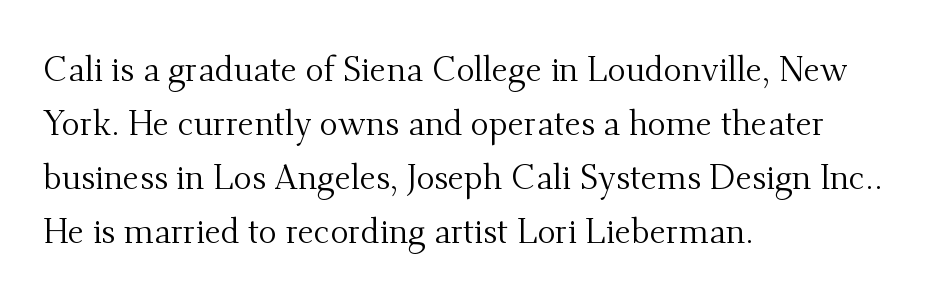
{"serif": "yes", "italic": "no", "bold": "no", "weight": "regular", "width": "normal", "stroke_contrast": "medium", "x_height": "small", "monospaced": "no", "underline": "no", "align": "left", "line_spacing": "normal", "line_spacing_ratio": 1.59, "letter_spacing": "normal", "letter_spacing_em": 0.0, "glyph_px": 34}
